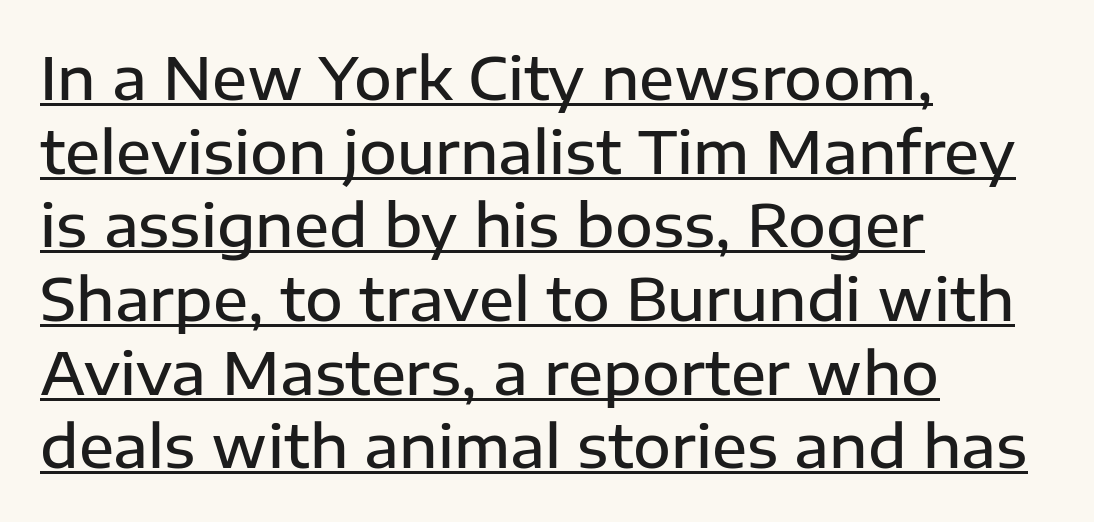
Q: Is the text bold? A: Semi-bold.
Q: Is the text italic (slanted)? A: No, it is upright.
Q: Is the typeface a serif or a sans-serif typeface? A: Sans-serif.
Q: Is the text underlined? A: Yes.
Q: How is the paragraph aligned? A: Left-aligned.
Q: Is the spacing between letters normal or unusually wide? A: Normal.
Q: Is the spacing between lines tight, normal or loose? A: Normal.
Q: Width (condensed, normal, or wide)? A: Normal.
Q: Stroke contrast? A: Low.
Q: x-height? A: Medium.
Q: Monospaced? A: No.
